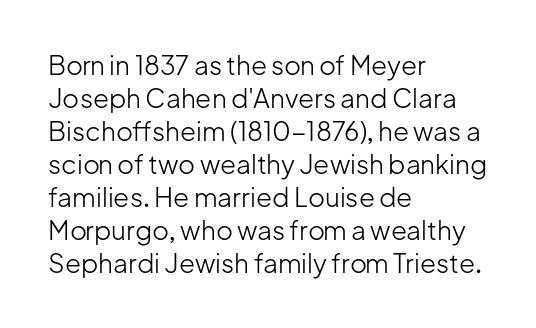
{"italic": "no", "bold": "no", "underline": "no", "align": "left", "line_spacing": "normal", "line_spacing_ratio": 1.27, "letter_spacing": "normal", "letter_spacing_em": 0.0, "glyph_px": 26}
